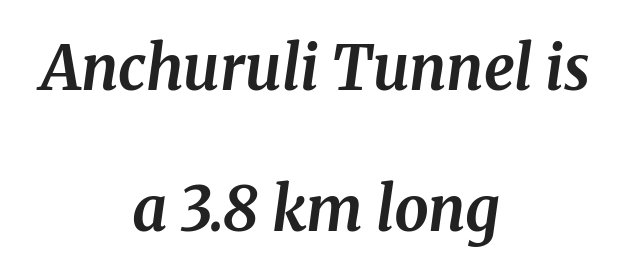
The image shows 61 px bold serif type, italic (leaning right); set centered, loose line spacing (2.31x), normal letter spacing, not underlined; medium stroke contrast and a medium x-height.
